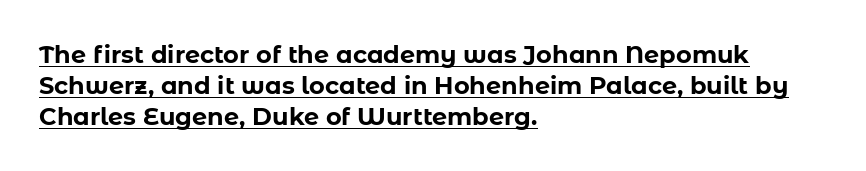
{"italic": "no", "bold": "yes", "underline": "yes", "align": "left", "line_spacing": "normal", "line_spacing_ratio": 1.29, "letter_spacing": "normal", "letter_spacing_em": 0.0, "glyph_px": 24}
